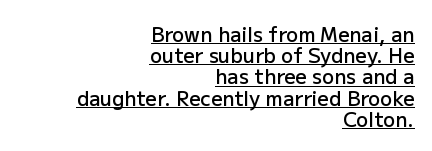
{"italic": "no", "bold": "semi", "underline": "yes", "align": "right", "line_spacing": "tight", "line_spacing_ratio": 1.06, "letter_spacing": "normal", "letter_spacing_em": 0.0, "glyph_px": 20}
